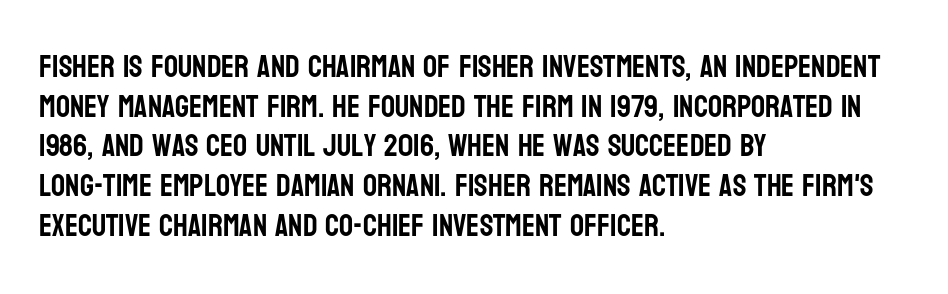
The image shows 31 px condensed sans-serif type, upright; set left-aligned, normal line spacing (1.28x), normal letter spacing, not underlined; low stroke contrast and a large x-height.
